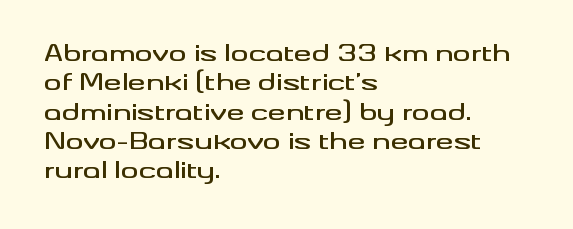
{"italic": "no", "underline": "no", "align": "left", "line_spacing": "normal", "line_spacing_ratio": 1.33, "letter_spacing": "normal", "letter_spacing_em": 0.0, "glyph_px": 22}
